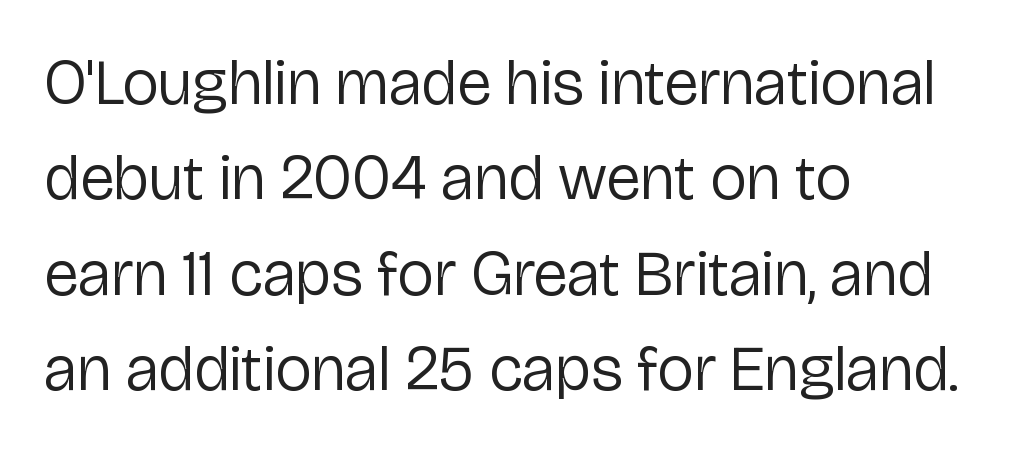
The image shows 64 px regular-weight sans-serif type, upright; set left-aligned, normal line spacing (1.49x), normal letter spacing, not underlined; low stroke contrast and a medium x-height.
